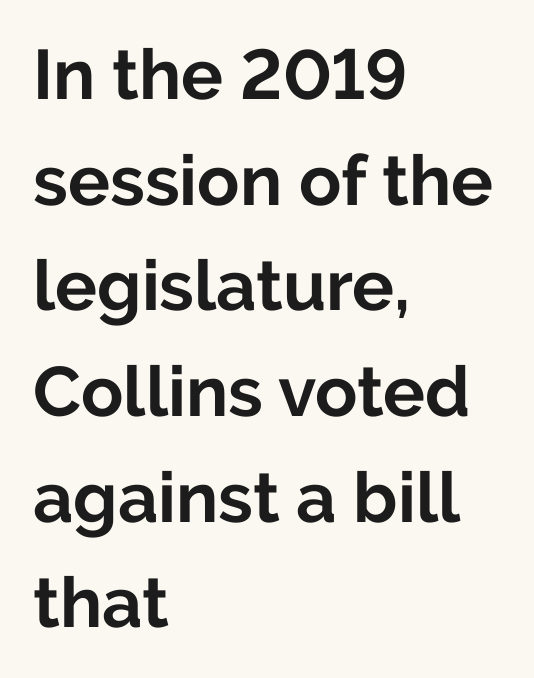
Leading matches the norm, producing a regular column. Plenty of ink on the page — the face is bold. The rag falls on the right side of this text block. Note: no serifs on the glyphs. You could not count columns in this text — the font is proportionally spaced.
